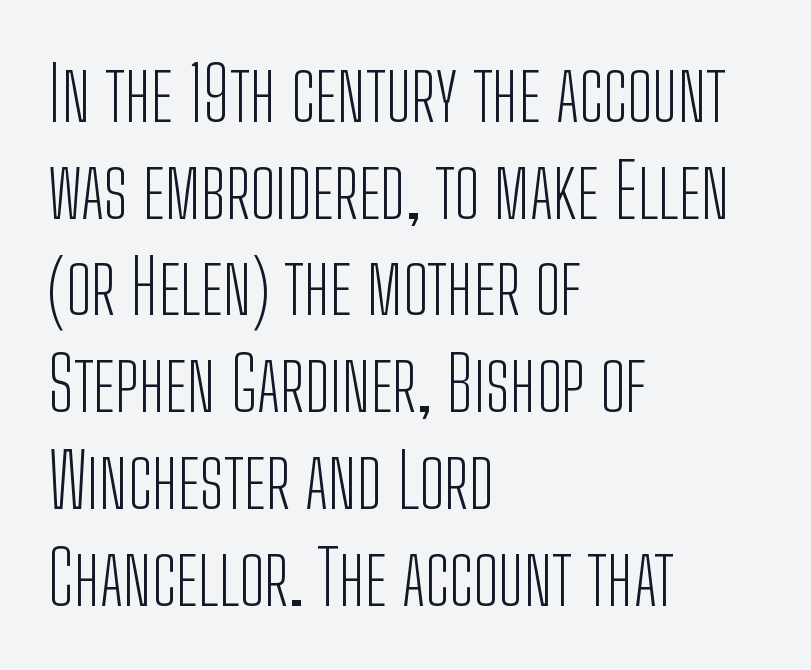
The image shows 75 px light, condensed sans-serif type, upright; set left-aligned, normal line spacing (1.29x), normal letter spacing, not underlined; low stroke contrast and a medium x-height.
